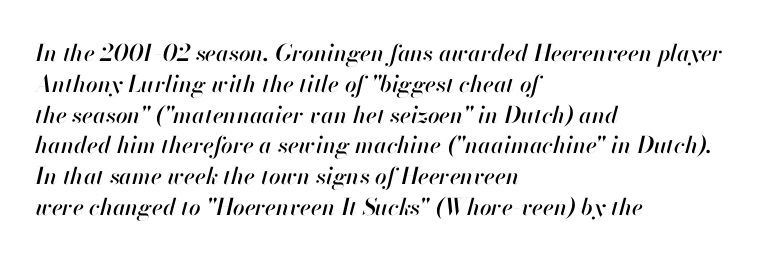
Q: Is the text italic (slanted)? A: Yes, it leans right by about 13 degrees.
Q: Is the text underlined? A: No.
Q: How is the paragraph aligned? A: Left-aligned.
Q: Is the spacing between letters normal or unusually wide? A: Normal.
Q: Is the spacing between lines tight, normal or loose? A: Normal.
